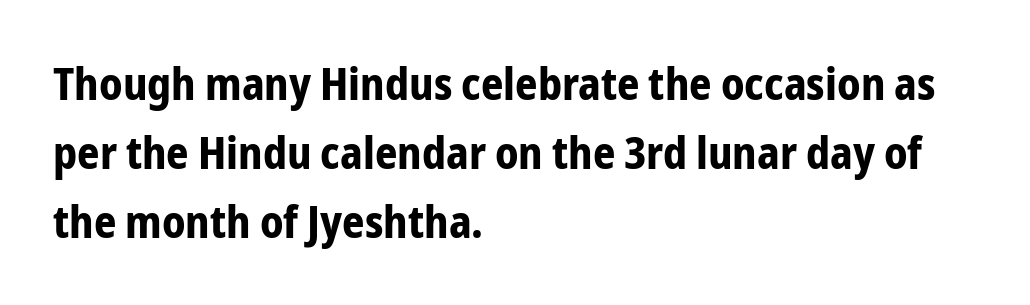
{"serif": "no", "italic": "no", "bold": "yes", "weight": "bold", "width": "condensed", "stroke_contrast": "low", "x_height": "medium", "monospaced": "no", "underline": "no", "align": "left", "line_spacing": "normal", "line_spacing_ratio": 1.57, "letter_spacing": "normal", "letter_spacing_em": 0.0, "glyph_px": 44}
